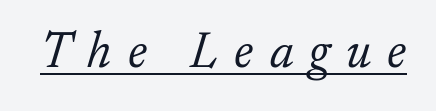
When letters slant like this, we call the style italic. In terms of letterspacing, this is a distinctly airy, spread setting. Underlined type. Font category for this specimen: serif. The rendering uses natural spacing where letterforms have individual widths.
